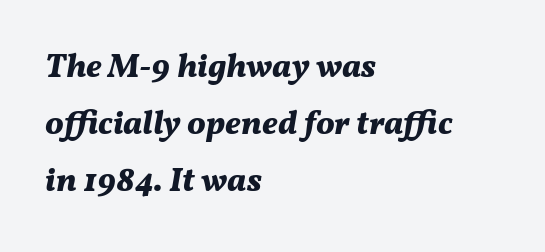
The image shows 33 px bold type, italic (leaning right); set left-aligned, line spacing 1.73x, normal letter spacing, not underlined; medium stroke contrast and a medium x-height.
